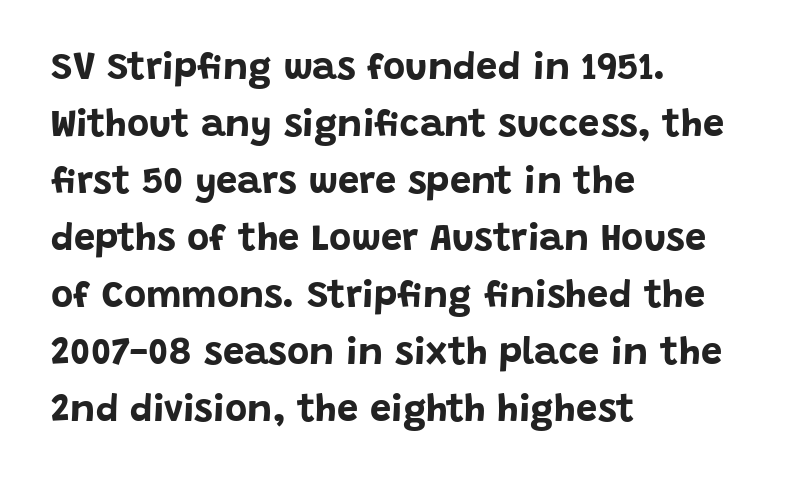
The image shows 38 px bold sans-serif type, upright; set left-aligned, normal line spacing (1.5x), normal letter spacing, not underlined; low stroke contrast and a large x-height.
